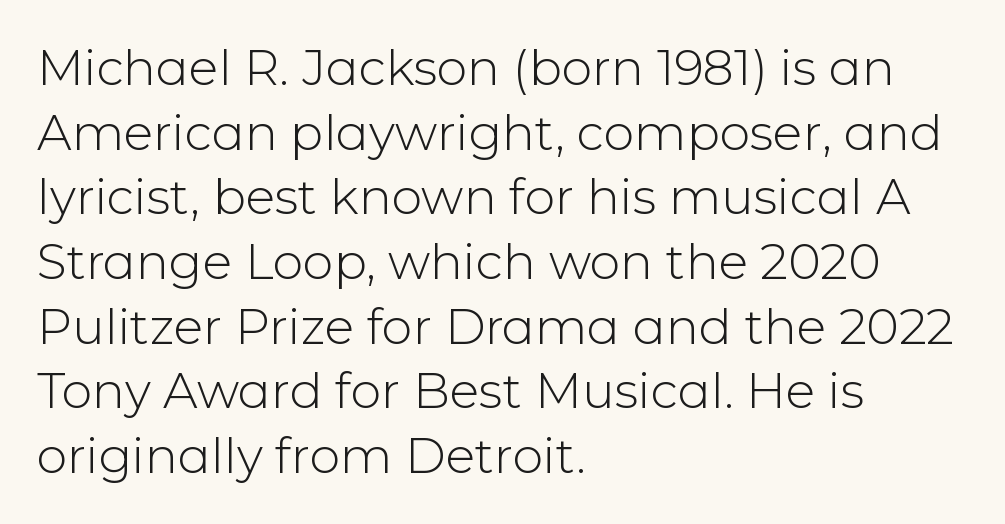
The image shows 49 px light sans-serif type, upright; set left-aligned, normal line spacing (1.32x), normal letter spacing, not underlined; low stroke contrast and a medium x-height.
